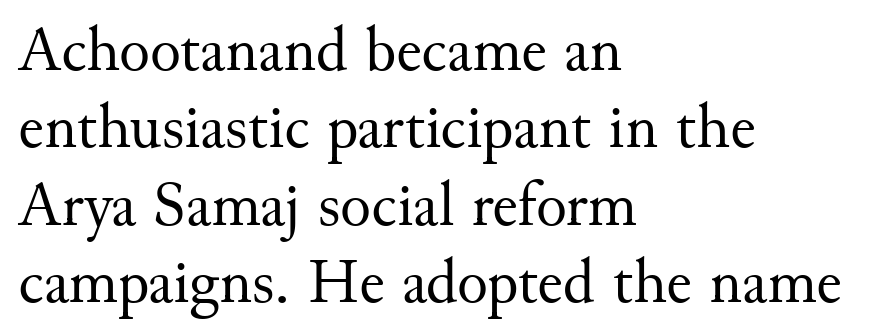
Q: Is the text bold? A: No.
Q: Is the text italic (slanted)? A: No, it is upright.
Q: Is the typeface a serif or a sans-serif typeface? A: Serif.
Q: Is the text underlined? A: No.
Q: How is the paragraph aligned? A: Left-aligned.
Q: Is the spacing between letters normal or unusually wide? A: Normal.
Q: Width (condensed, normal, or wide)? A: Normal.
Q: Stroke contrast? A: Medium.
Q: x-height? A: Small.
Q: Monospaced? A: No.
